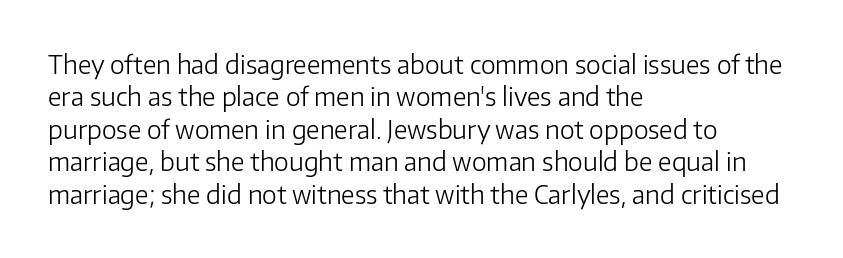
{"italic": "no", "bold": "no", "underline": "no", "align": "left", "line_spacing": "normal", "line_spacing_ratio": 1.3, "letter_spacing": "normal", "letter_spacing_em": 0.0, "glyph_px": 25}
